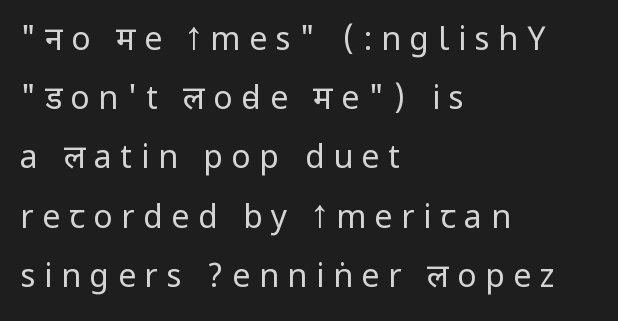
{"serif": "no", "italic": "no", "bold": "no", "weight": "regular", "width": "condensed", "stroke_contrast": "low", "underline": "no", "align": "left", "line_spacing_ratio": 1.85, "letter_spacing": "wide", "letter_spacing_em": 0.27, "glyph_px": 32}
